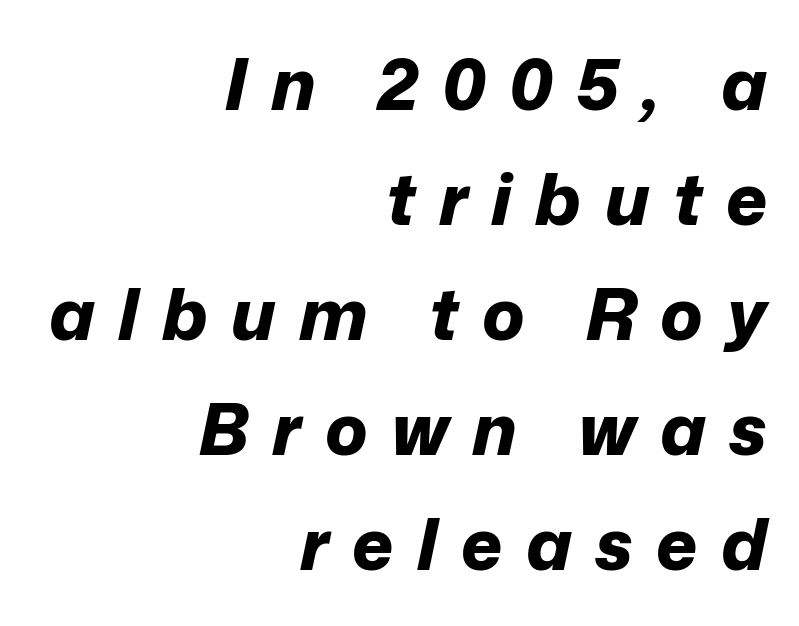
Q: Is the text bold? A: Yes.
Q: Is the text italic (slanted)? A: Yes, it leans right by about 12 degrees.
Q: Is the text underlined? A: No.
Q: How is the paragraph aligned? A: Right-aligned.
Q: Is the spacing between letters normal or unusually wide? A: Unusually wide.
Q: Is the spacing between lines tight, normal or loose? A: Normal.
Q: Width (condensed, normal, or wide)? A: Normal.
Q: Stroke contrast? A: Low.
Q: x-height? A: Medium.
Q: Monospaced? A: No.
